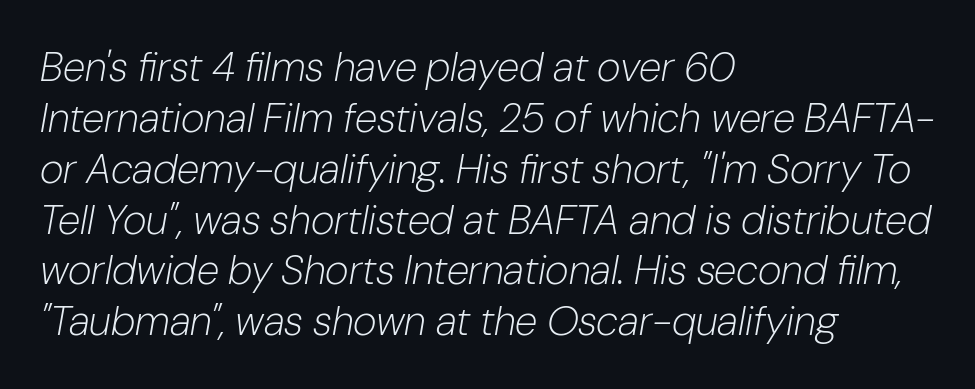
Q: Is the text bold? A: No.
Q: Is the text italic (slanted)? A: Yes, it leans right by about 10 degrees.
Q: Is the text underlined? A: No.
Q: How is the paragraph aligned? A: Left-aligned.
Q: Is the spacing between letters normal or unusually wide? A: Normal.
Q: Width (condensed, normal, or wide)? A: Normal.
Q: Stroke contrast? A: Low.
Q: x-height? A: Medium.
Q: Monospaced? A: No.
